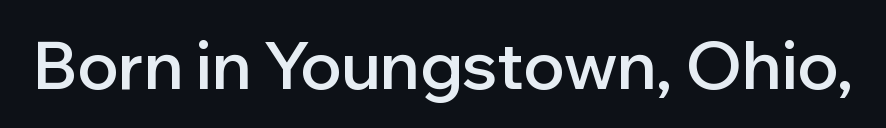
Looks like regular typesetting: each glyph gets only the width it needs. A somewhat darkened texture: the type is semibold rather than bold. Nope, no serifs anywhere on these letters. Italic? Not at all — the glyphs are vertical. The letters sit at their default tracking, neither squeezed nor spread.
